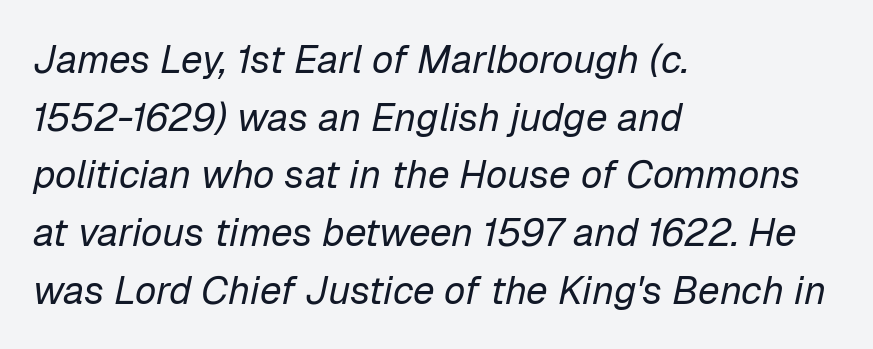
The image shows 39 px regular-weight type, italic (leaning right); set left-aligned, normal line spacing (1.48x), normal letter spacing, not underlined; low stroke contrast and a medium x-height.
